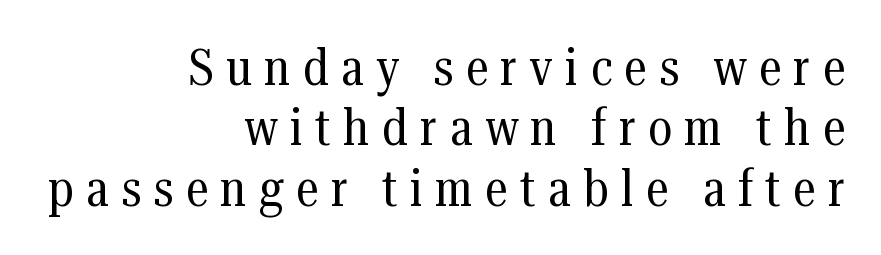
{"serif": "yes", "italic": "no", "bold": "no", "weight": "regular", "width": "condensed", "stroke_contrast": "medium", "x_height": "medium", "monospaced": "no", "underline": "no", "align": "right", "line_spacing_ratio": 1.16, "letter_spacing": "wide", "letter_spacing_em": 0.24, "glyph_px": 52}
